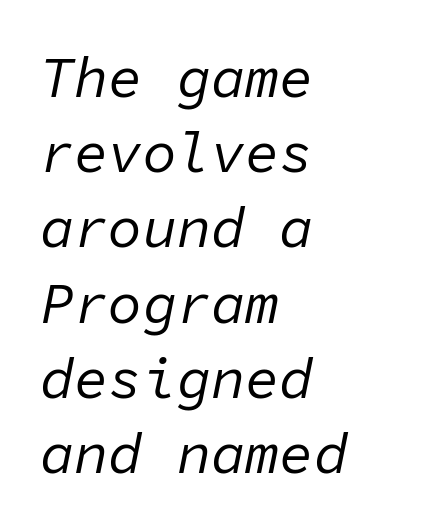
{"italic": "yes", "lean": "right", "slant_degrees": 11, "bold": "no", "weight": "regular", "width": "normal", "stroke_contrast": "low", "x_height": "medium", "monospaced": "yes", "underline": "no", "align": "left", "line_spacing": "normal", "line_spacing_ratio": 1.32, "letter_spacing": "normal", "letter_spacing_em": 0.0, "glyph_px": 57}
